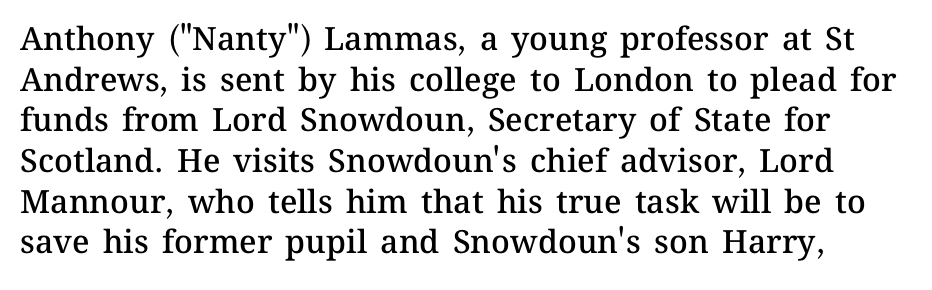
{"italic": "no", "bold": "semi", "weight": "semibold", "width": "normal", "stroke_contrast": "medium", "x_height": "medium", "monospaced": "no", "underline": "no", "line_spacing": "normal", "line_spacing_ratio": 1.27, "letter_spacing": "normal", "letter_spacing_em": 0.0, "glyph_px": 32}
